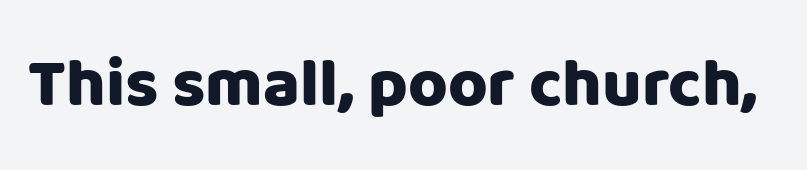
The tracking reads as untouched default to a designer's eye. Here the designer chose a conventional face with non-uniform glyph widths. Serifs: no, the terminals of the letterforms are clean. Unlike italic type, these characters show no tilt at all. The foot of each line stays bare and open.
